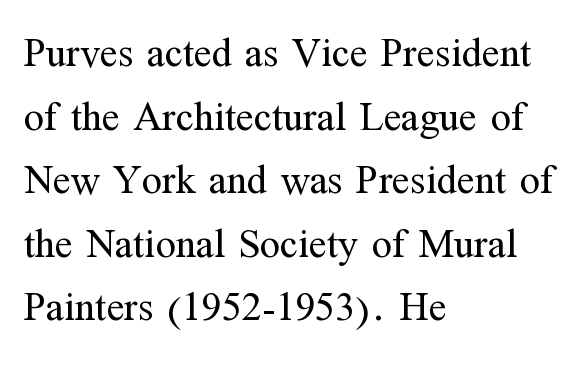
Q: Is the text bold? A: No.
Q: Is the text italic (slanted)? A: No, it is upright.
Q: Is the typeface a serif or a sans-serif typeface? A: Serif.
Q: Is the text underlined? A: No.
Q: How is the paragraph aligned? A: Left-aligned.
Q: Is the spacing between letters normal or unusually wide? A: Normal.
Q: Is the spacing between lines tight, normal or loose? A: Normal.
Q: Width (condensed, normal, or wide)? A: Normal.
Q: Stroke contrast? A: Medium.
Q: x-height? A: Medium.
Q: Monospaced? A: No.
